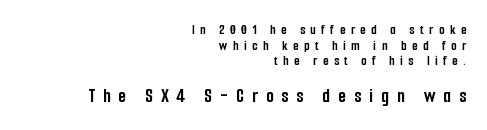
Horizontal bands of white between lines are thin slivers. If you squint, the bottom block still reads clearly — it's the larger of the two. A flush-right, rag-left setting is used for this passage. Each word looks stretched out because of the extra space between its letters. Is there any slant? The stems are plumb.
